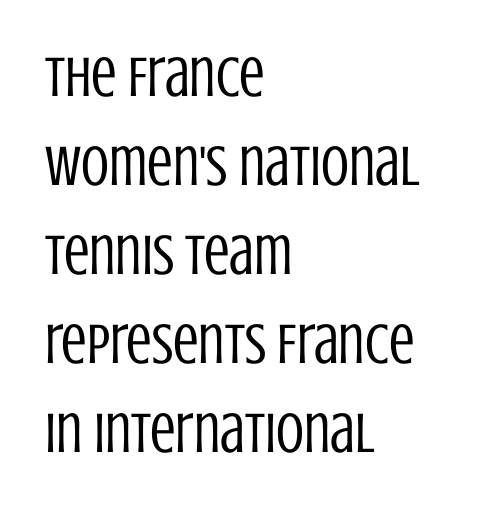
The image shows 57 px regular-weight, condensed sans-serif type, upright; set left-aligned, normal line spacing (1.56x), normal letter spacing, not underlined; low stroke contrast and a large x-height.
